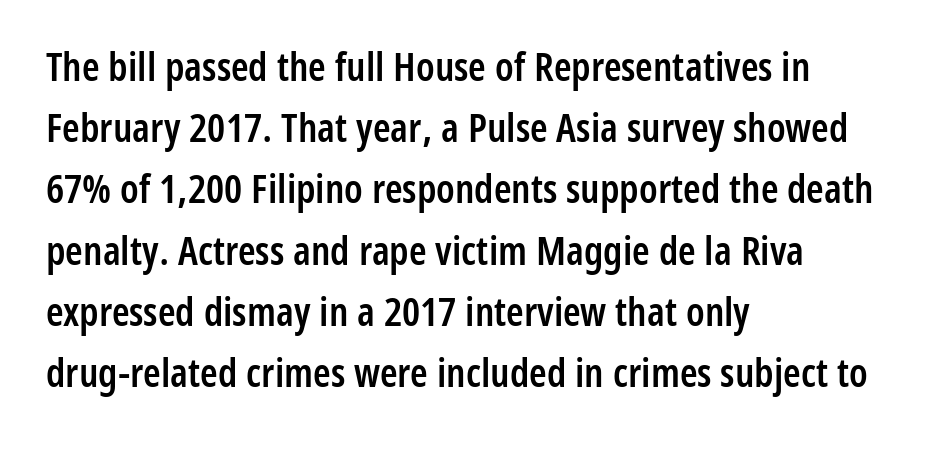
{"serif": "no", "italic": "no", "bold": "semi", "weight": "semibold", "width": "condensed", "stroke_contrast": "low", "x_height": "medium", "monospaced": "no", "underline": "no", "align": "left", "line_spacing": "normal", "line_spacing_ratio": 1.53, "letter_spacing": "normal", "letter_spacing_em": 0.0, "glyph_px": 40}
